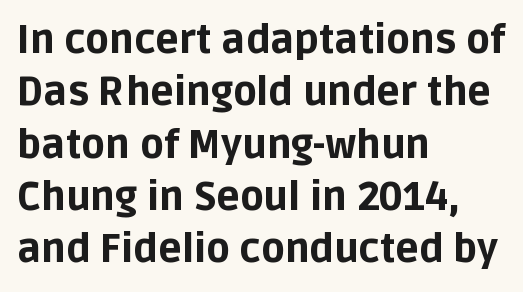
The image shows 39 px bold sans-serif type, upright; set left-aligned, normal line spacing (1.34x), normal letter spacing, not underlined; low stroke contrast and a large x-height.
